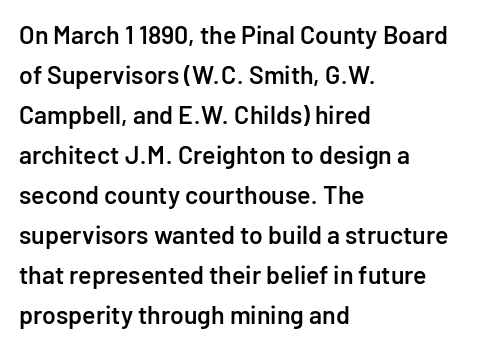
{"italic": "no", "bold": "semi", "underline": "no", "align": "left", "line_spacing": "normal", "line_spacing_ratio": 1.6, "letter_spacing": "normal", "letter_spacing_em": 0.0, "glyph_px": 25}
